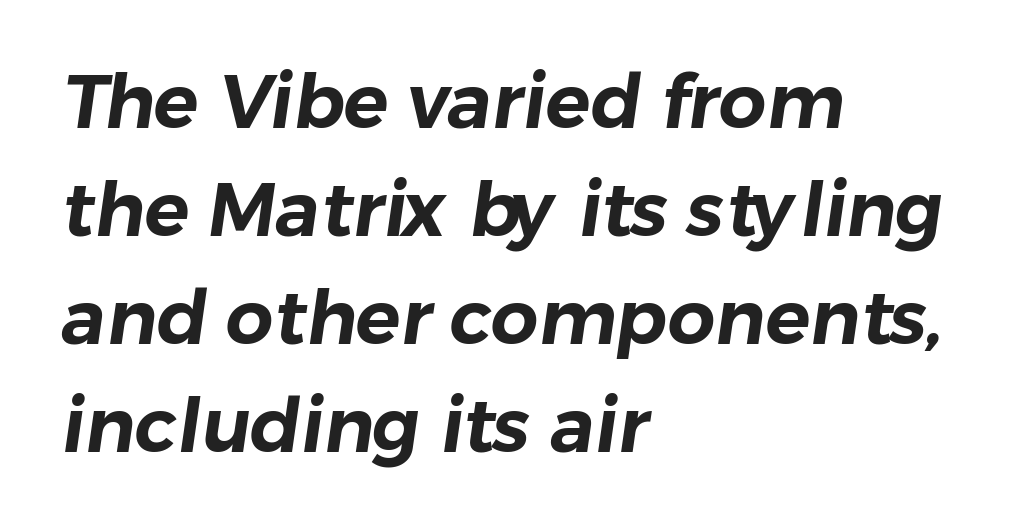
The image shows 75 px sans-serif type; set left-aligned, normal line spacing (1.44x), normal letter spacing, not underlined; low stroke contrast and a medium x-height.
